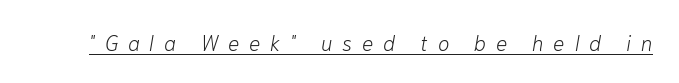
Someone cranked the tracking dial way up on this one. Every character sits at an angle, as italics do. Stems and bowls with no extra thickness — not bold. You can see a thin bar hugging the bottom of the glyphs.
